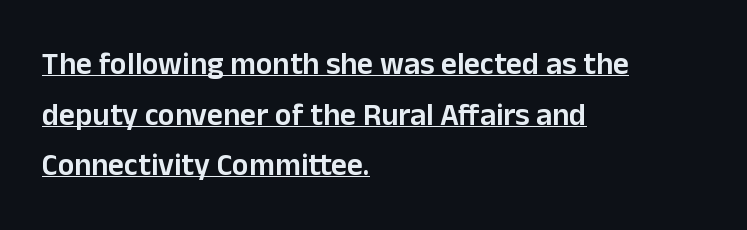
{"serif": "no", "italic": "no", "bold": "semi", "weight": "semibold", "width": "normal", "stroke_contrast": "low", "x_height": "medium", "monospaced": "no", "underline": "yes", "align": "left", "line_spacing": "normal", "line_spacing_ratio": 1.63, "letter_spacing": "normal", "letter_spacing_em": 0.0, "glyph_px": 31}
